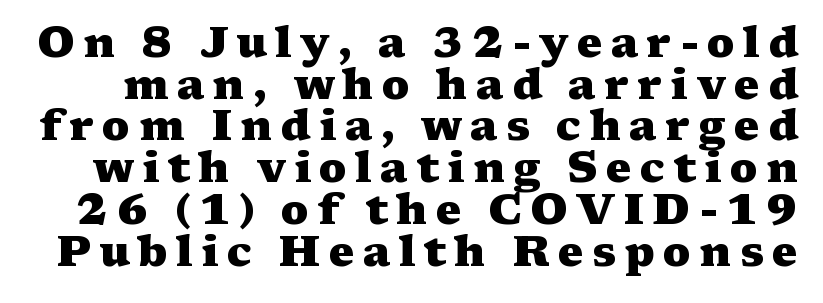
Rendered with straight, roman letterforms. Strokes here are thick enough to call this a true bold. The passage shown is typed in a proportional face where columns would drift. Stroke terminals: seriffed.
